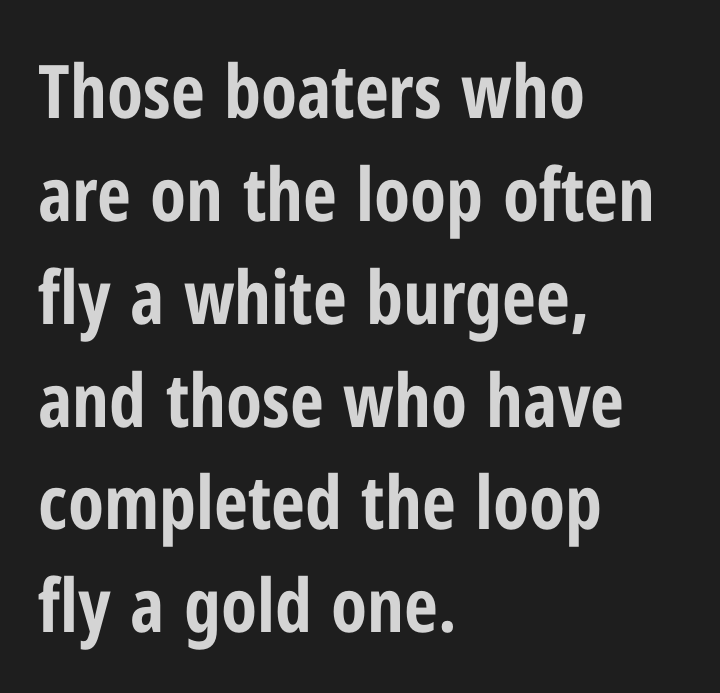
The image shows 74 px bold, condensed sans-serif type, upright; set left-aligned, normal line spacing (1.39x), normal letter spacing, not underlined; low stroke contrast and a medium x-height.
